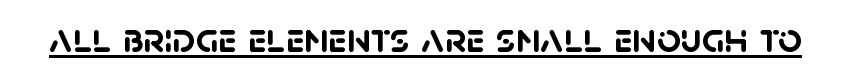
This sample uses plain, unmodified letter spacing. You can tell from the bare stems that sans-serif type was used. You could not count columns in this text — the font is proportionally spaced. Heavy-handed strokes throughout: this text is bold. You can see a thin bar hugging the bottom of the glyphs.
